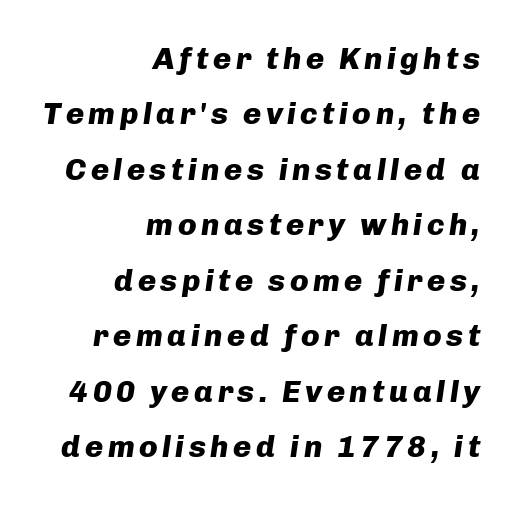
The image shows 31 px heavy type, italic (leaning right); set right-aligned, line spacing 1.79x, not underlined; low stroke contrast and a medium x-height.
